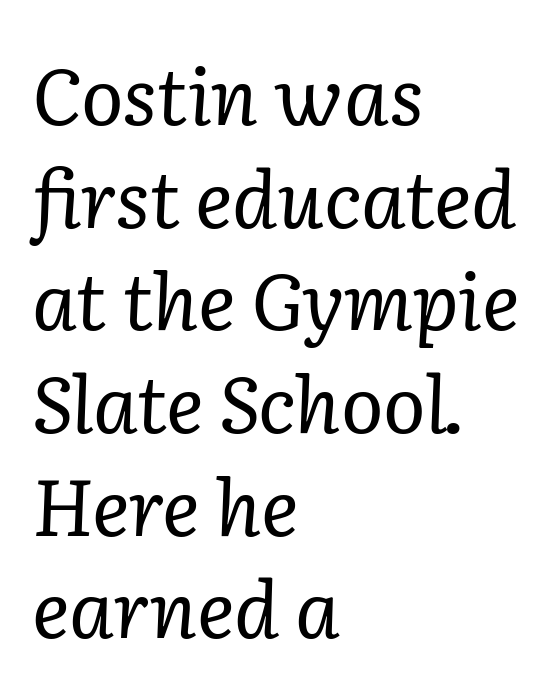
Q: Is the text bold? A: No.
Q: Is the text italic (slanted)? A: Yes, it leans right by about 2 degrees.
Q: Is the typeface a serif or a sans-serif typeface? A: Serif.
Q: Is the text underlined? A: No.
Q: How is the paragraph aligned? A: Left-aligned.
Q: Is the spacing between letters normal or unusually wide? A: Normal.
Q: Is the spacing between lines tight, normal or loose? A: Normal.
Q: Width (condensed, normal, or wide)? A: Normal.
Q: Stroke contrast? A: Low.
Q: x-height? A: Medium.
Q: Monospaced? A: No.
